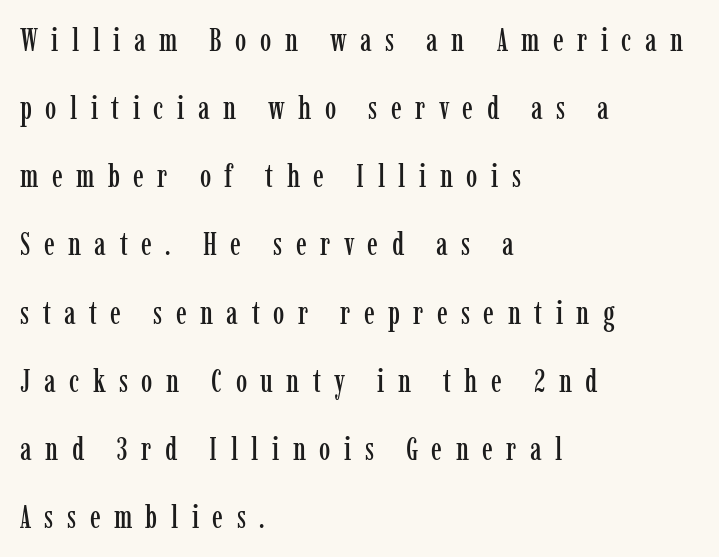
{"serif": "yes", "italic": "no", "width": "condensed", "stroke_contrast": "low", "x_height": "medium", "monospaced": "no", "underline": "no", "align": "left", "line_spacing": "loose", "line_spacing_ratio": 2.13, "letter_spacing": "wide", "letter_spacing_em": 0.42, "glyph_px": 32}
